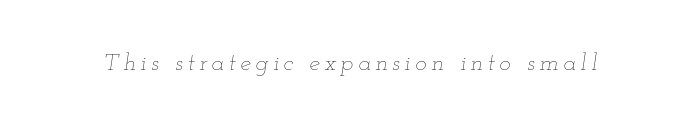
The typeface has the unassuming heft of standard copy or less. It's the slanting kind of type. Descenders hang freely into open space.
